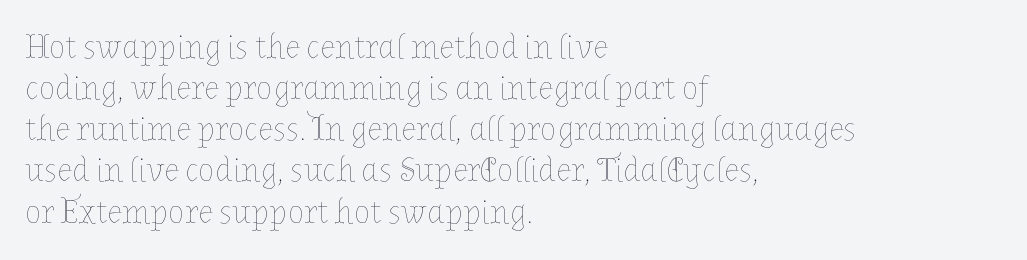
{"italic": "no", "bold": "no", "weight": "thin", "width": "normal", "stroke_contrast": "low", "x_height": "medium", "monospaced": "no", "underline": "no", "align": "left", "line_spacing_ratio": 1.21, "letter_spacing": "normal", "letter_spacing_em": 0.0, "glyph_px": 34}
